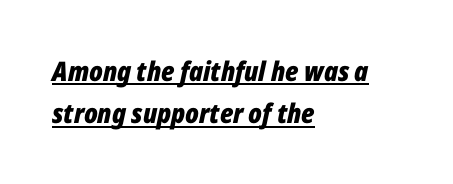
{"italic": "yes", "lean": "right", "slant_degrees": 12, "bold": "yes", "underline": "yes", "align": "left", "line_spacing": "normal", "line_spacing_ratio": 1.57, "letter_spacing": "normal", "letter_spacing_em": 0.0, "glyph_px": 27}
